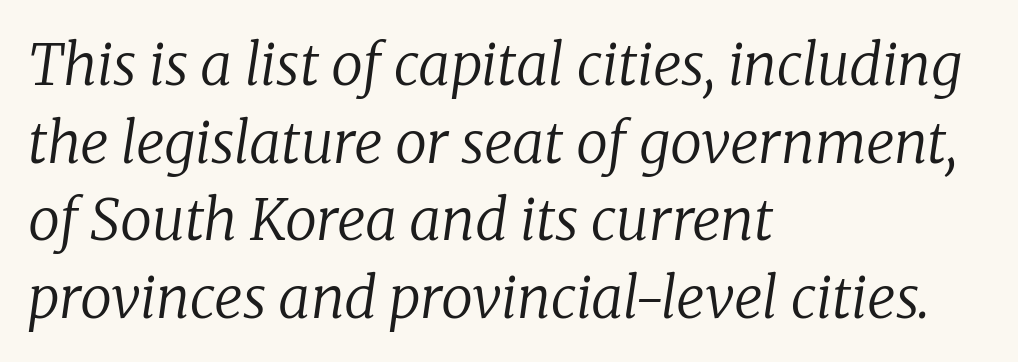
Q: Is the text bold? A: No.
Q: Is the text italic (slanted)? A: Yes, it leans right by about 8 degrees.
Q: Is the typeface a serif or a sans-serif typeface? A: Serif.
Q: Is the text underlined? A: No.
Q: How is the paragraph aligned? A: Left-aligned.
Q: Is the spacing between letters normal or unusually wide? A: Normal.
Q: Is the spacing between lines tight, normal or loose? A: Normal.
Q: Width (condensed, normal, or wide)? A: Normal.
Q: Stroke contrast? A: Low.
Q: x-height? A: Medium.
Q: Monospaced? A: No.
